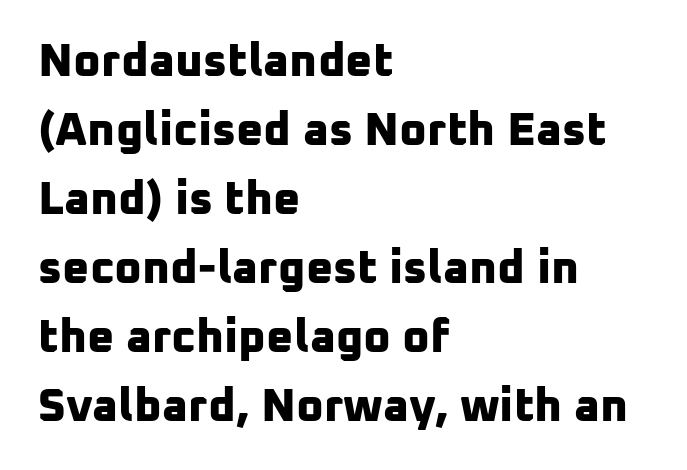
The image shows 47 px bold sans-serif type; set left-aligned, normal line spacing (1.47x), normal letter spacing, not underlined; low stroke contrast and a medium x-height.
